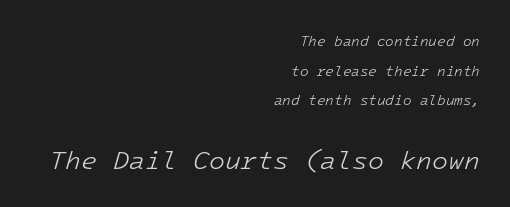
The image shows 26 px text type, italic (leaning right); set right-aligned, loose line spacing (2.12x), normal letter spacing, not underlined; the second (bottom) block is 1.86x larger.
